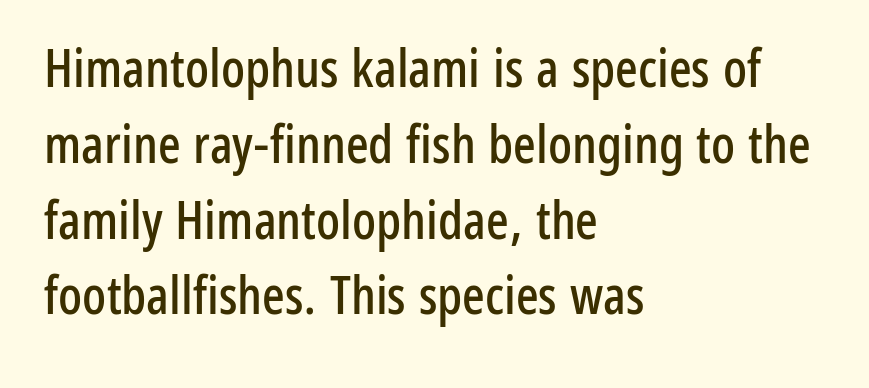
A sans-serif font was chosen for this passage. Here the designer chose a conventional face with non-uniform glyph widths. The line texture is even and compact thanks to regular tracking. The passage shown is not underscored anywhere. Short and long lines alike share a common starting point at left.
